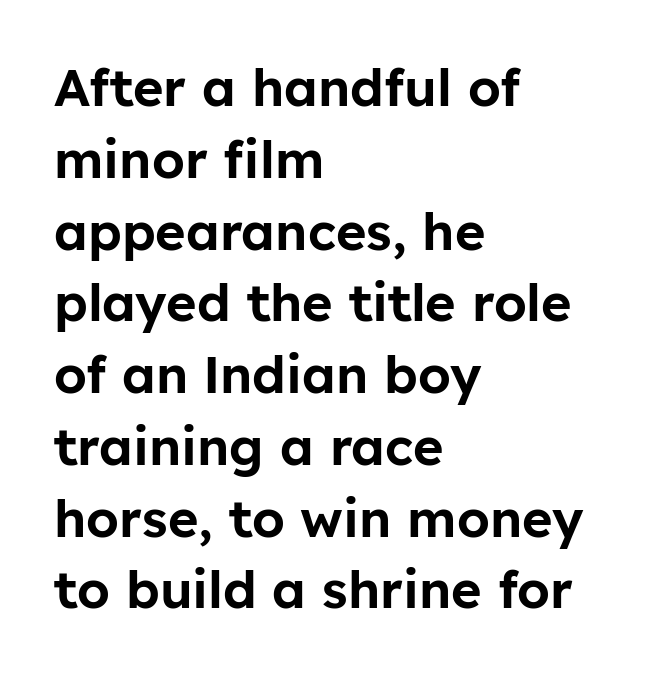
Q: Is the text italic (slanted)? A: No, it is upright.
Q: Is the typeface a serif or a sans-serif typeface? A: Sans-serif.
Q: Is the text underlined? A: No.
Q: How is the paragraph aligned? A: Left-aligned.
Q: Is the spacing between letters normal or unusually wide? A: Normal.
Q: Is the spacing between lines tight, normal or loose? A: Normal.
Q: Width (condensed, normal, or wide)? A: Normal.
Q: Stroke contrast? A: Low.
Q: x-height? A: Medium.
Q: Monospaced? A: No.
